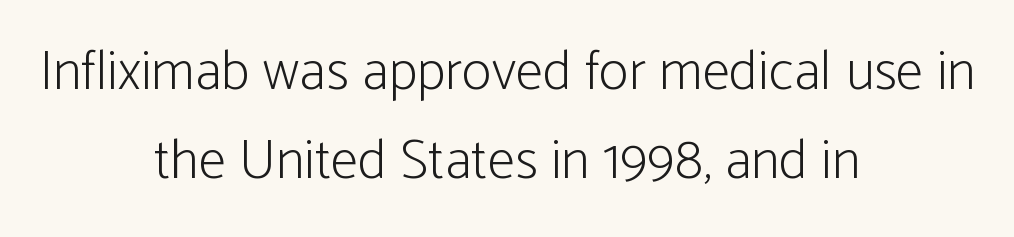
Quick note: underline off. Varying glyph widths throughout — classic text-font behaviour. Bold? No — there's no thickening of the strokes. Centered paragraph, ragged on both sides. Does the type have serifs? No, each stem ends abruptly. This is the regular roman posture of the typeface.
